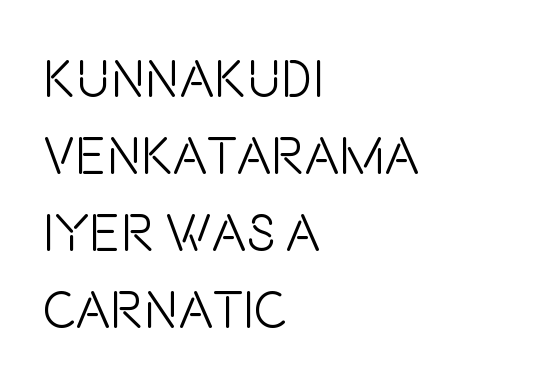
Q: Is the text bold? A: No.
Q: Is the text italic (slanted)? A: No, it is upright.
Q: Is the typeface a serif or a sans-serif typeface? A: Sans-serif.
Q: Is the text underlined? A: No.
Q: How is the paragraph aligned? A: Left-aligned.
Q: Is the spacing between letters normal or unusually wide? A: Normal.
Q: Is the spacing between lines tight, normal or loose? A: Normal.
Q: Width (condensed, normal, or wide)? A: Condensed.
Q: Stroke contrast? A: Low.
Q: x-height? A: Large.
Q: Monospaced? A: No.
